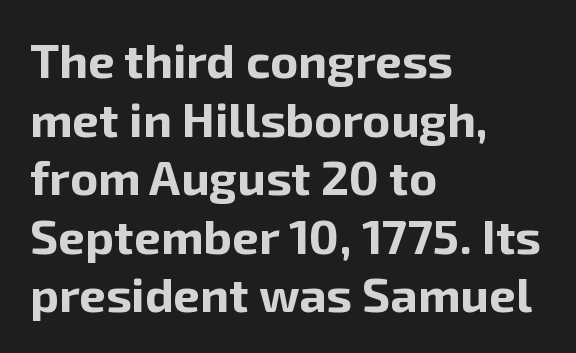
This is heavy type, rendered in bold. Character widths vary here, with narrow letters taking less room than wide ones. Serif or sans? Sans — the stroke terminals are bare. Unlike italic type, these characters show no tilt at all.
